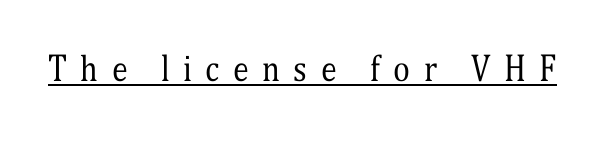
{"serif": "yes", "italic": "no", "bold": "no", "weight": "regular", "width": "condensed", "stroke_contrast": "medium", "x_height": "medium", "monospaced": "no", "underline": "yes", "letter_spacing": "wide", "letter_spacing_em": 0.42, "glyph_px": 32}
